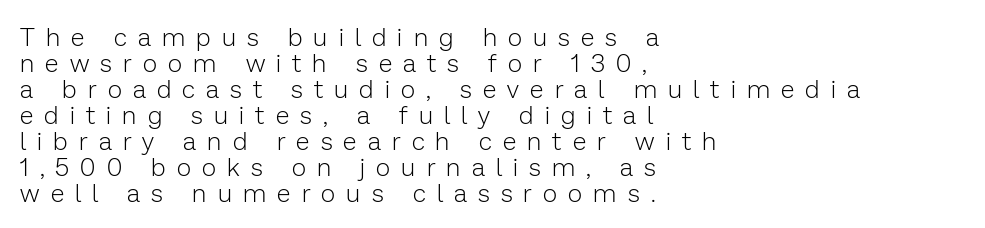
{"italic": "no", "bold": "no", "underline": "no", "align": "left", "line_spacing": "tight", "line_spacing_ratio": 1.04, "letter_spacing": "wide", "letter_spacing_em": 0.45, "glyph_px": 25}
